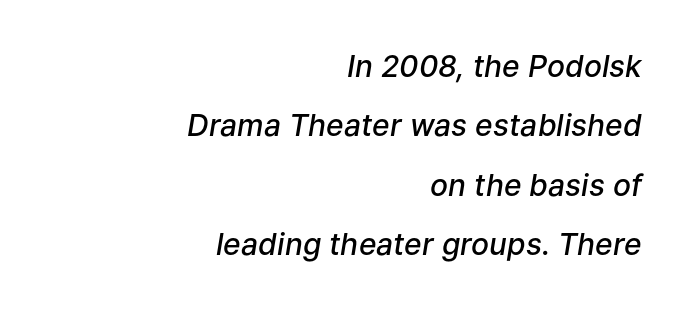
Q: Is the text bold? A: Semi-bold.
Q: Is the text italic (slanted)? A: Yes, it leans right by about 9 degrees.
Q: Is the text underlined? A: No.
Q: How is the paragraph aligned? A: Right-aligned.
Q: Is the spacing between letters normal or unusually wide? A: Normal.
Q: Is the spacing between lines tight, normal or loose? A: Loose.
Q: Width (condensed, normal, or wide)? A: Normal.
Q: Stroke contrast? A: Low.
Q: x-height? A: Medium.
Q: Monospaced? A: No.
